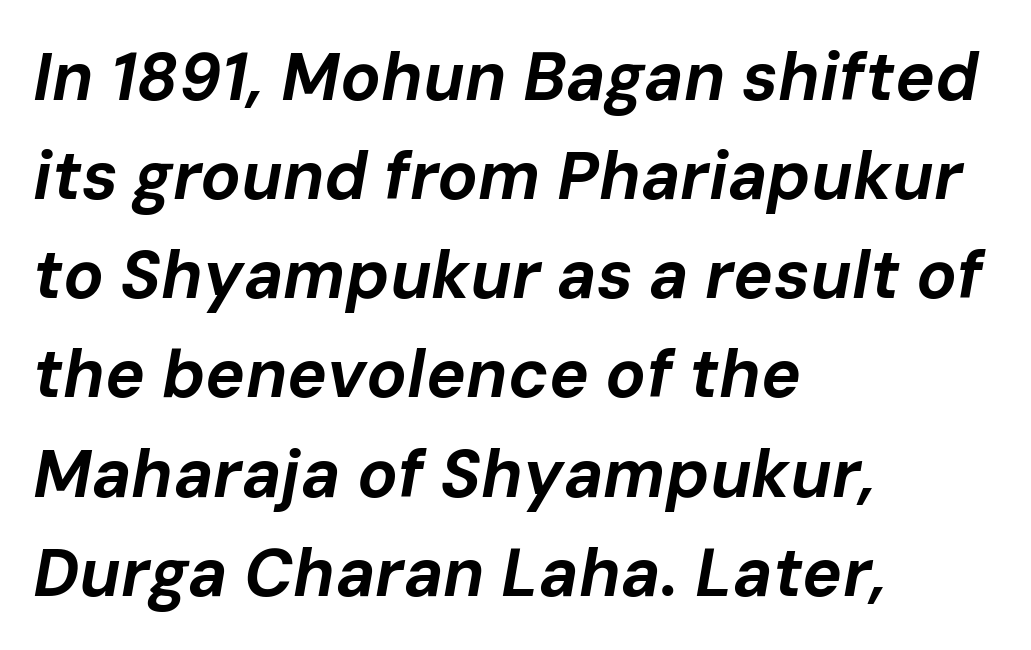
{"italic": "yes", "lean": "right", "slant_degrees": 10, "bold": "yes", "weight": "bold", "width": "normal", "stroke_contrast": "low", "x_height": "medium", "monospaced": "no", "underline": "no", "align": "left", "line_spacing": "normal", "line_spacing_ratio": 1.48, "letter_spacing": "normal", "letter_spacing_em": 0.0, "glyph_px": 67}
